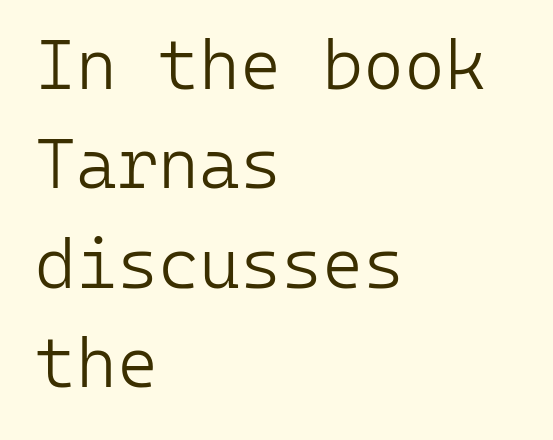
The image shows 70 px light sans-serif type, upright, monospaced; set left-aligned, normal line spacing (1.42x), normal letter spacing, not underlined; low stroke contrast and a medium x-height.
